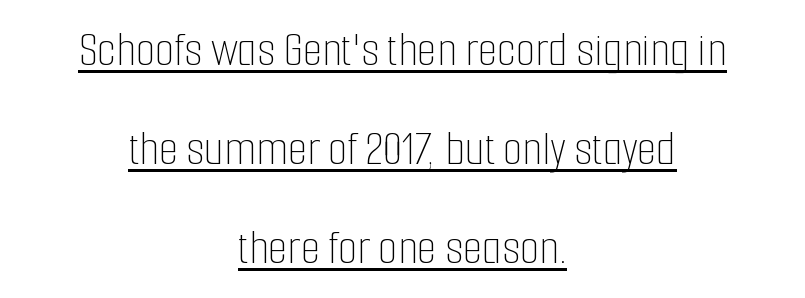
The image shows 50 px thin, condensed type, upright; set centered, loose line spacing (1.98x), normal letter spacing, underlined; low stroke contrast and a medium x-height.
